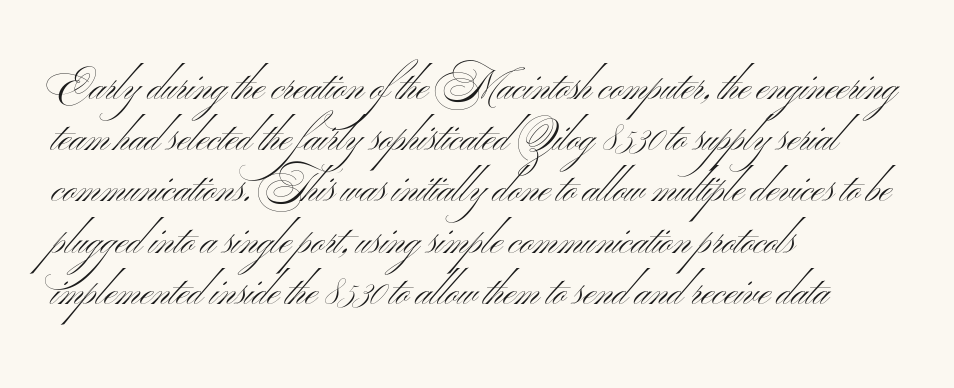
The image shows 40 px light, wide sans-serif type; set left-aligned, normal line spacing (1.28x), normal letter spacing, not underlined; medium stroke contrast and a small x-height.
